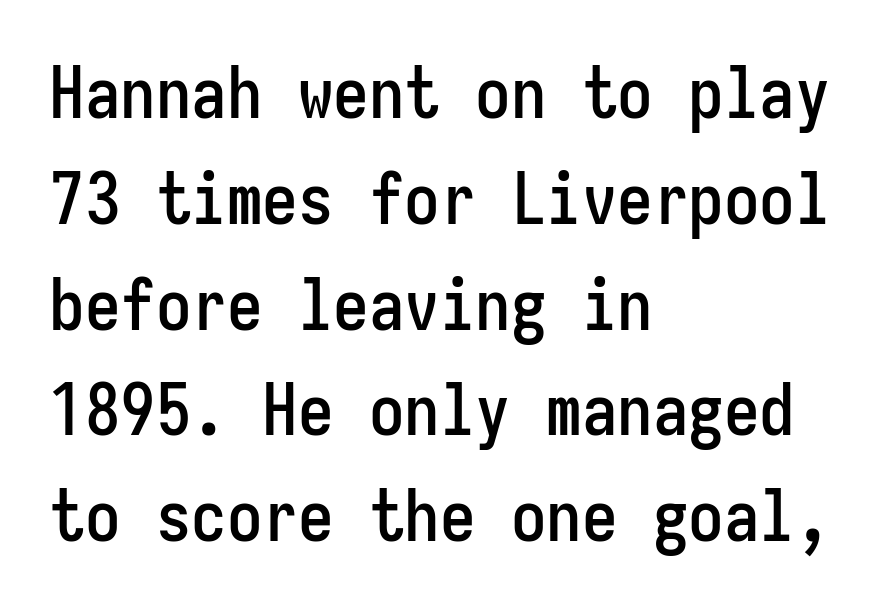
{"serif": "no", "italic": "no", "width": "condensed", "stroke_contrast": "low", "x_height": "medium", "monospaced": "yes", "underline": "no", "align": "left", "line_spacing": "normal", "line_spacing_ratio": 1.49, "letter_spacing": "normal", "letter_spacing_em": 0.0, "glyph_px": 71}
